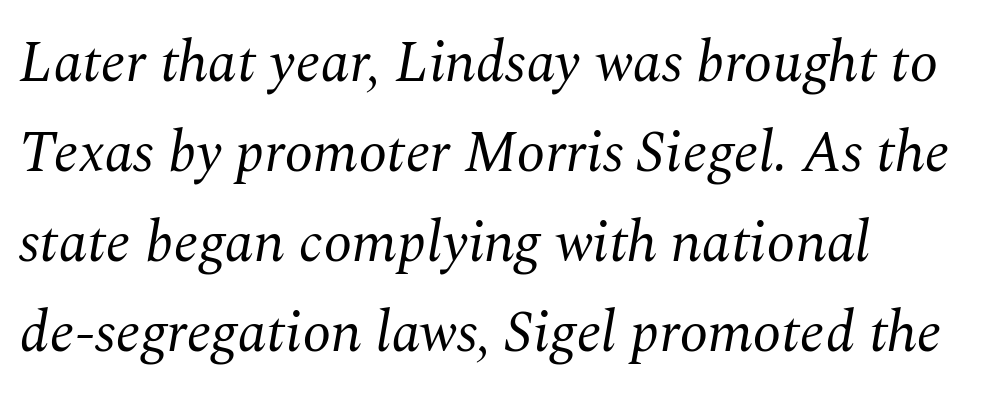
{"serif": "yes", "italic": "yes", "lean": "right", "slant_degrees": 10, "bold": "no", "weight": "regular", "width": "normal", "stroke_contrast": "medium", "x_height": "medium", "monospaced": "no", "underline": "no", "align": "left", "line_spacing": "normal", "line_spacing_ratio": 1.55, "letter_spacing": "normal", "letter_spacing_em": 0.0, "glyph_px": 58}
